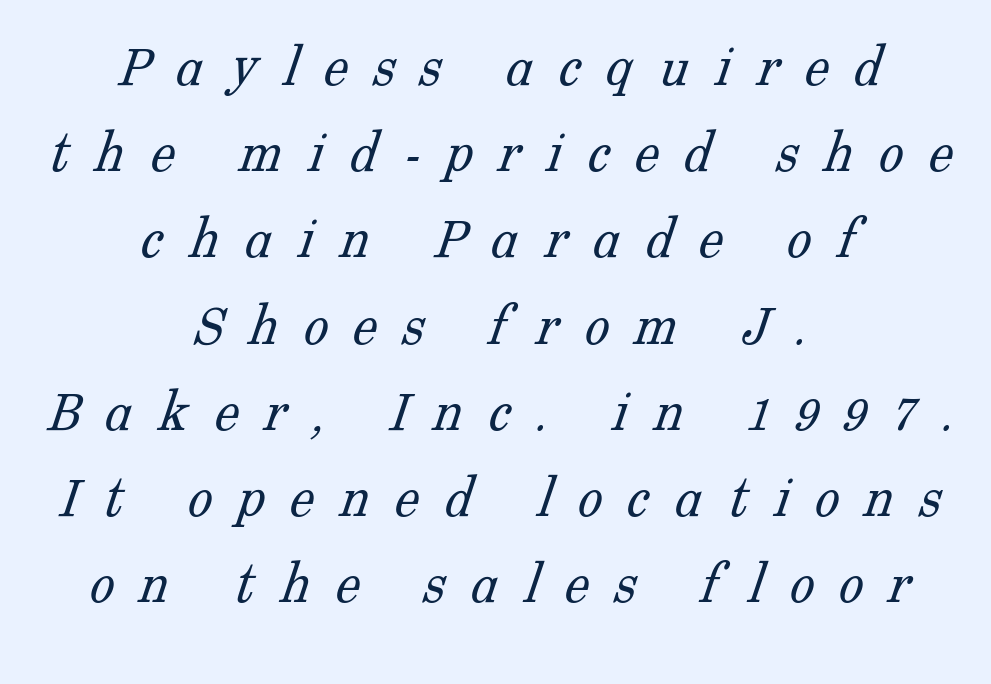
{"serif": "yes", "bold": "no", "weight": "light", "width": "normal", "stroke_contrast": "low", "x_height": "medium", "monospaced": "no", "underline": "no", "align": "center", "line_spacing": "normal", "line_spacing_ratio": 1.39, "letter_spacing": "wide", "letter_spacing_em": 0.41, "glyph_px": 62}
